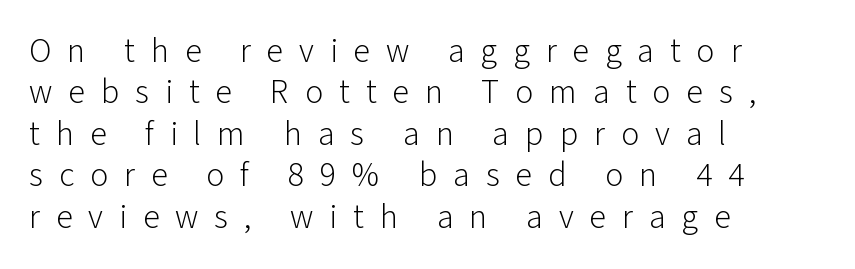
Q: Is the text bold? A: No.
Q: Is the text italic (slanted)? A: No, it is upright.
Q: Is the typeface a serif or a sans-serif typeface? A: Sans-serif.
Q: Is the text underlined? A: No.
Q: How is the paragraph aligned? A: Left-aligned.
Q: Is the spacing between letters normal or unusually wide? A: Unusually wide.
Q: Width (condensed, normal, or wide)? A: Normal.
Q: Stroke contrast? A: Low.
Q: x-height? A: Medium.
Q: Monospaced? A: No.
